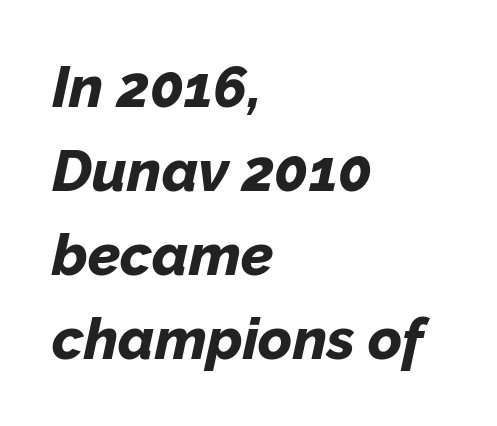
The typesetting leans heavy: a genuine bold. Character widths vary here, with narrow letters taking less room than wide ones. Leading: standard. Letters rest on an invisible, unmarked baseline. These lines stack with their left ends in a neat column. This is oblique type, the kind used for emphasis or titles.
